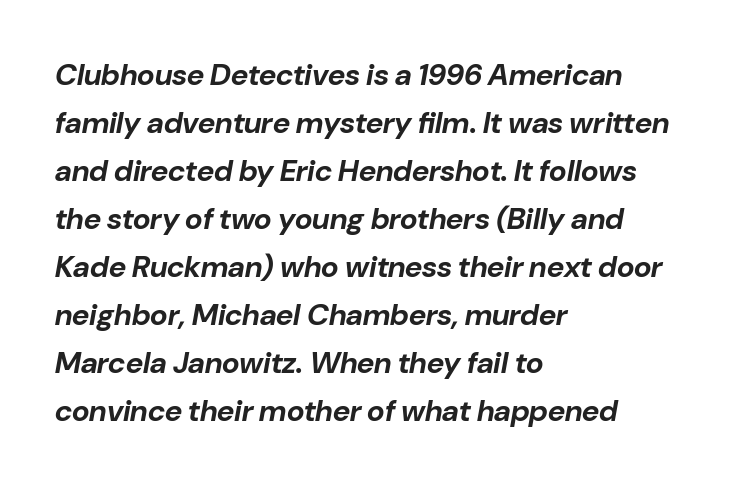
{"italic": "yes", "lean": "right", "slant_degrees": 10, "bold": "yes", "weight": "bold", "width": "normal", "stroke_contrast": "low", "x_height": "medium", "monospaced": "no", "underline": "no", "align": "left", "line_spacing": "normal", "line_spacing_ratio": 1.6, "letter_spacing": "normal", "letter_spacing_em": 0.0, "glyph_px": 30}
